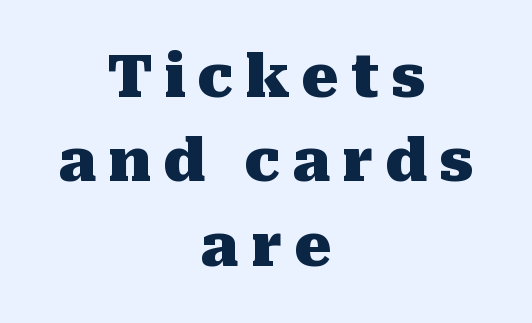
{"serif": "yes", "italic": "no", "bold": "yes", "weight": "heavy", "width": "normal", "stroke_contrast": "medium", "x_height": "medium", "monospaced": "no", "underline": "no", "align": "center", "line_spacing": "normal", "line_spacing_ratio": 1.43, "letter_spacing": "wide", "letter_spacing_em": 0.2, "glyph_px": 59}
